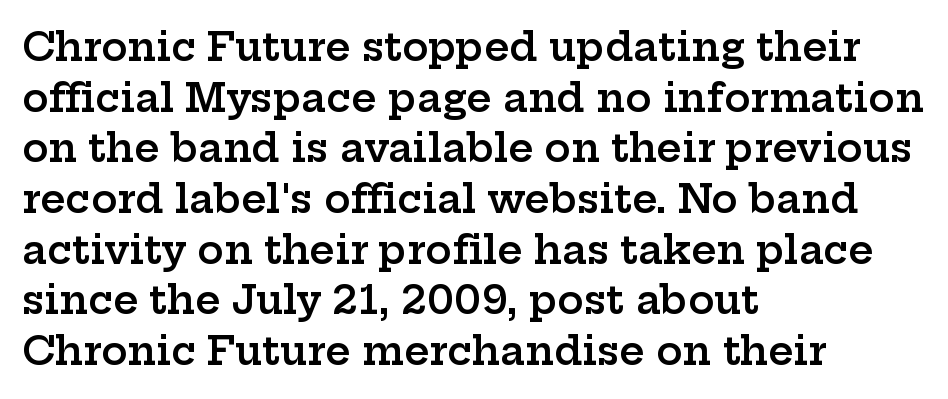
Q: Is the text bold? A: Semi-bold.
Q: Is the text italic (slanted)? A: No, it is upright.
Q: Is the typeface a serif or a sans-serif typeface? A: Serif.
Q: Is the text underlined? A: No.
Q: How is the paragraph aligned? A: Left-aligned.
Q: Is the spacing between letters normal or unusually wide? A: Normal.
Q: Is the spacing between lines tight, normal or loose? A: Normal.
Q: Width (condensed, normal, or wide)? A: Wide.
Q: Stroke contrast? A: Low.
Q: x-height? A: Medium.
Q: Monospaced? A: No.
